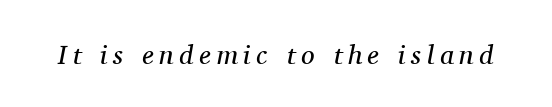
Q: Is the text bold? A: No.
Q: Is the text italic (slanted)? A: Yes, it leans right by about 11 degrees.
Q: Is the text underlined? A: No.
Q: Is the spacing between letters normal or unusually wide? A: Unusually wide.
